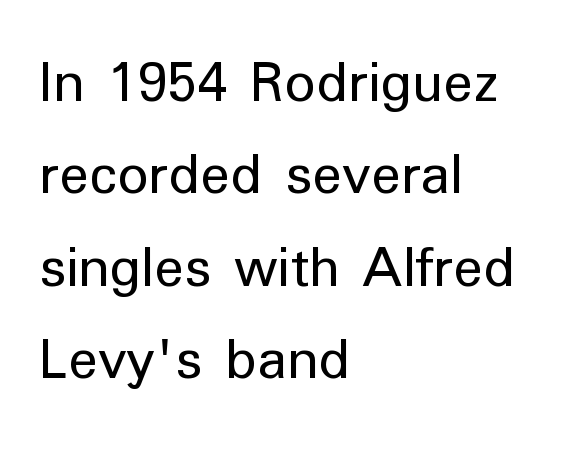
{"serif": "no", "italic": "no", "bold": "no", "weight": "regular", "width": "normal", "stroke_contrast": "low", "x_height": "medium", "monospaced": "no", "underline": "no", "align": "left", "line_spacing": "normal", "line_spacing_ratio": 1.49, "letter_spacing": "normal", "letter_spacing_em": 0.0, "glyph_px": 62}
